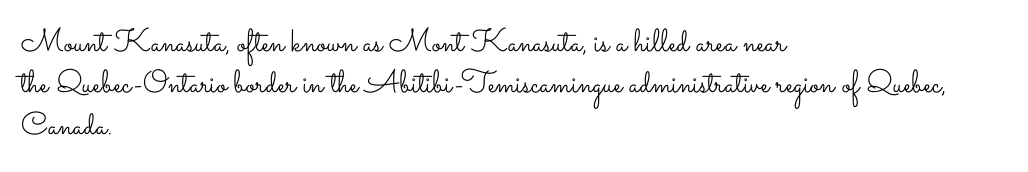
The image shows 32 px light, wide type; set left-aligned, normal line spacing (1.29x), normal letter spacing, not underlined; low stroke contrast and a small x-height.
